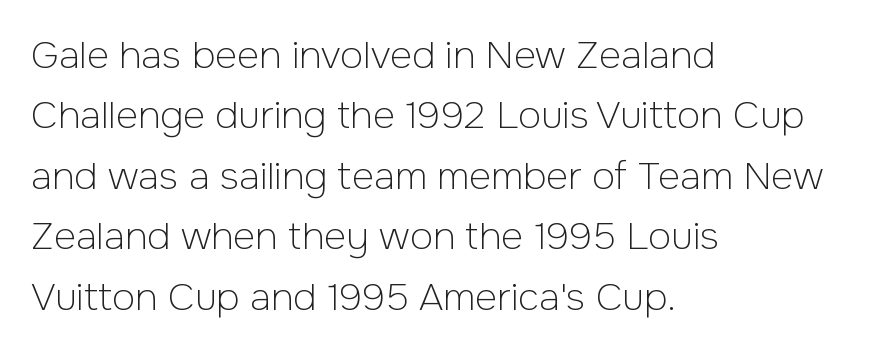
{"serif": "no", "italic": "no", "bold": "no", "weight": "light", "width": "normal", "stroke_contrast": "low", "x_height": "medium", "monospaced": "no", "underline": "no", "align": "left", "line_spacing": "normal", "line_spacing_ratio": 1.59, "letter_spacing": "normal", "letter_spacing_em": 0.0, "glyph_px": 38}
